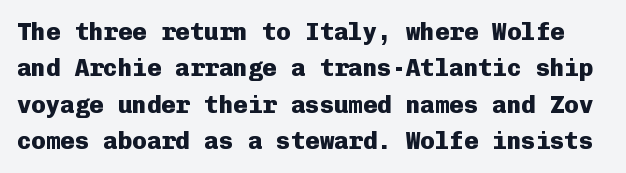
The image shows 24 px bold type, upright; set normal line spacing (1.52x), normal letter spacing, not underlined.
